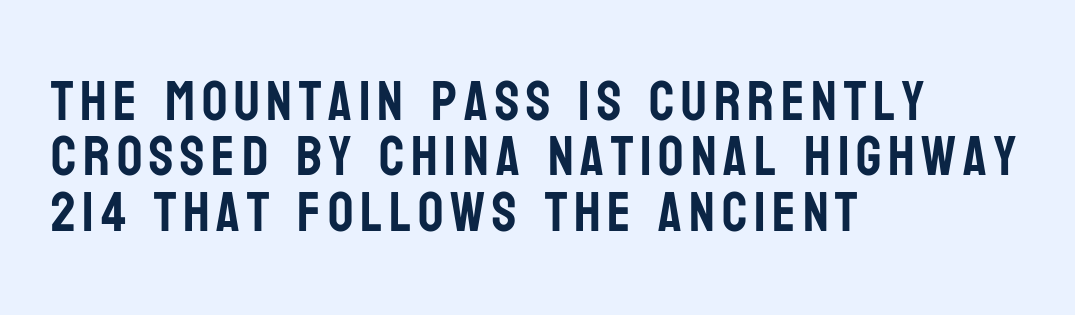
Q: Is the text italic (slanted)? A: No, it is upright.
Q: Is the typeface a serif or a sans-serif typeface? A: Sans-serif.
Q: Is the text underlined? A: No.
Q: How is the paragraph aligned? A: Left-aligned.
Q: Is the spacing between lines tight, normal or loose? A: Tight.
Q: Width (condensed, normal, or wide)? A: Condensed.
Q: Stroke contrast? A: Low.
Q: x-height? A: Large.
Q: Monospaced? A: No.
